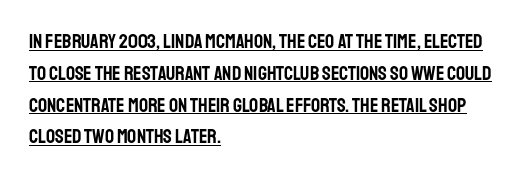
Q: Is the text italic (slanted)? A: No, it is upright.
Q: Is the text underlined? A: Yes.
Q: How is the paragraph aligned? A: Left-aligned.
Q: Is the spacing between letters normal or unusually wide? A: Normal.
Q: Is the spacing between lines tight, normal or loose? A: Normal.
